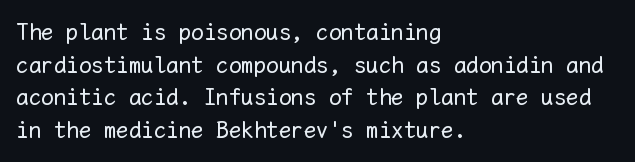
Q: Is the text bold? A: No.
Q: Is the text italic (slanted)? A: No, it is upright.
Q: Is the text underlined? A: No.
Q: How is the paragraph aligned? A: Left-aligned.
Q: Is the spacing between letters normal or unusually wide? A: Normal.
Q: Is the spacing between lines tight, normal or loose? A: Normal.
